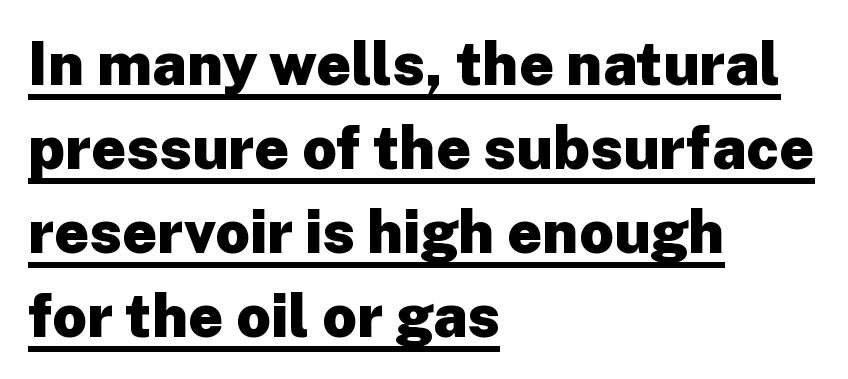
Rows of type keep a routine distance in the vertical direction. The setting favours the left margin, as ordinary paragraphs usually do. A typesetter would call this proportional, since set widths differ per character. The line texture is even and compact thanks to regular tracking. No italicization has been applied; the sample stays upright. The letters are bold, with thick, heavy strokes.
